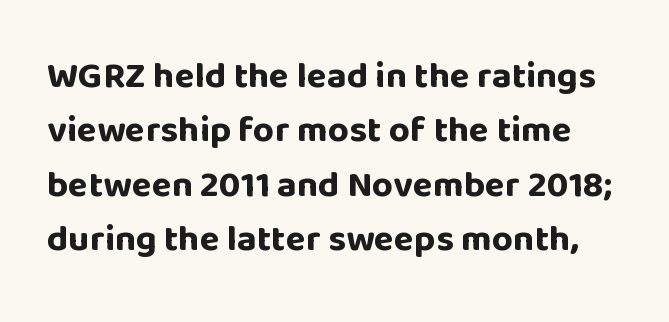
{"serif": "no", "italic": "no", "bold": "yes", "weight": "bold", "width": "normal", "stroke_contrast": "low", "x_height": "large", "monospaced": "no", "underline": "no", "line_spacing": "normal", "line_spacing_ratio": 1.47, "letter_spacing": "normal", "letter_spacing_em": 0.0, "glyph_px": 37}
